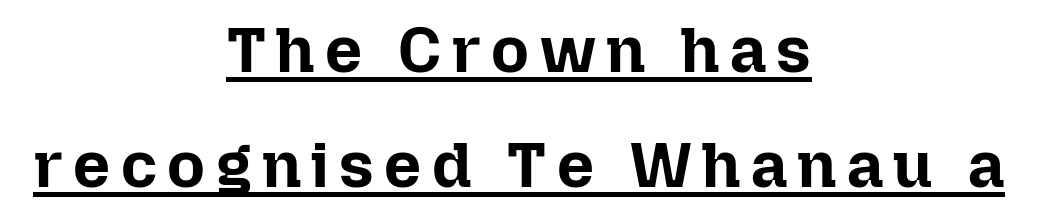
{"italic": "no", "bold": "yes", "weight": "bold", "width": "normal", "stroke_contrast": "low", "x_height": "medium", "monospaced": "no", "underline": "yes", "align": "center", "line_spacing_ratio": 1.77, "glyph_px": 65}
